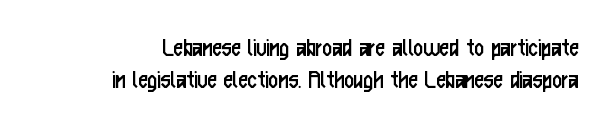
The image shows 27 px text type, upright; set line spacing 1.17x, normal letter spacing, not underlined.
